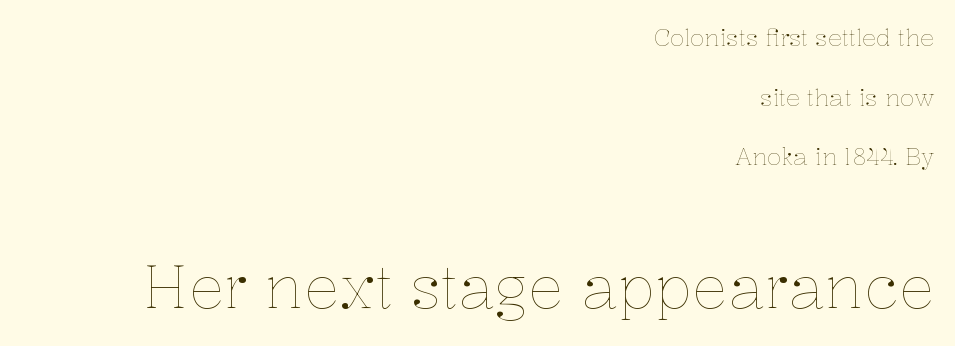
{"italic": "no", "bold": "no", "weight": "thin", "width": "normal", "stroke_contrast": "low", "x_height": "medium", "monospaced": "no", "underline": "no", "align": "right", "line_spacing": "loose", "line_spacing_ratio": 2.48, "letter_spacing": "normal", "letter_spacing_em": 0.0, "larger_block": "second", "size_ratio": 2.46, "glyph_px": 59}
